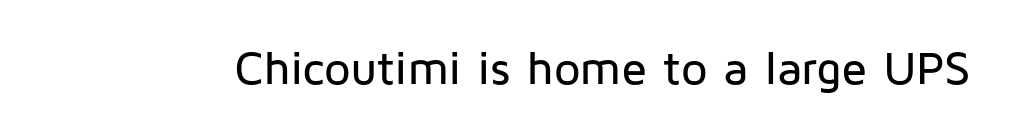
Each letter keeps its own natural width here, so spacing adapts to shape. A typesetter would label this face a sans. Bare-footed words on every line. The passage shown has conventional tracking throughout.
